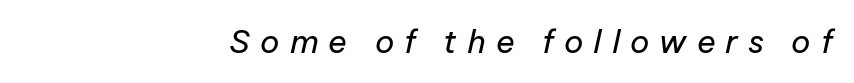
{"italic": "yes", "lean": "right", "slant_degrees": 12, "bold": "no", "weight": "regular", "width": "normal", "stroke_contrast": "low", "x_height": "medium", "monospaced": "no", "underline": "no", "align": "right", "letter_spacing": "wide", "letter_spacing_em": 0.31, "glyph_px": 32}
